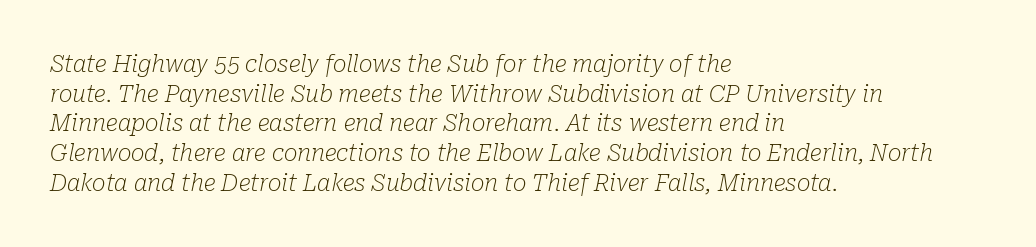
{"italic": "yes", "lean": "right", "slant_degrees": 10, "bold": "no", "underline": "no", "align": "left", "line_spacing": "normal", "line_spacing_ratio": 1.29, "letter_spacing": "normal", "letter_spacing_em": 0.0, "glyph_px": 23}
